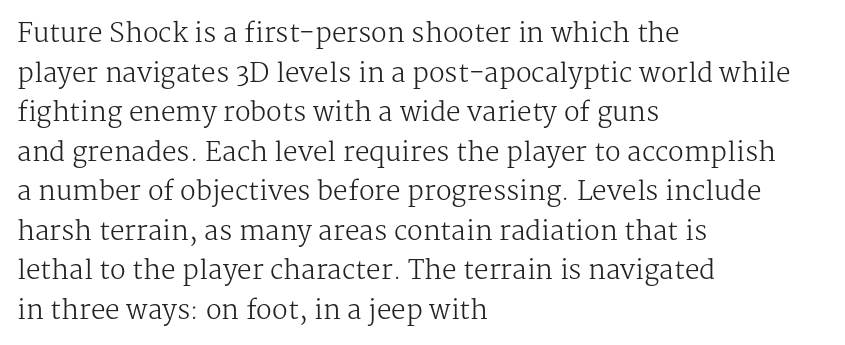
{"italic": "no", "bold": "no", "underline": "no", "align": "left", "line_spacing": "normal", "line_spacing_ratio": 1.52, "letter_spacing": "normal", "letter_spacing_em": 0.0, "glyph_px": 26}
